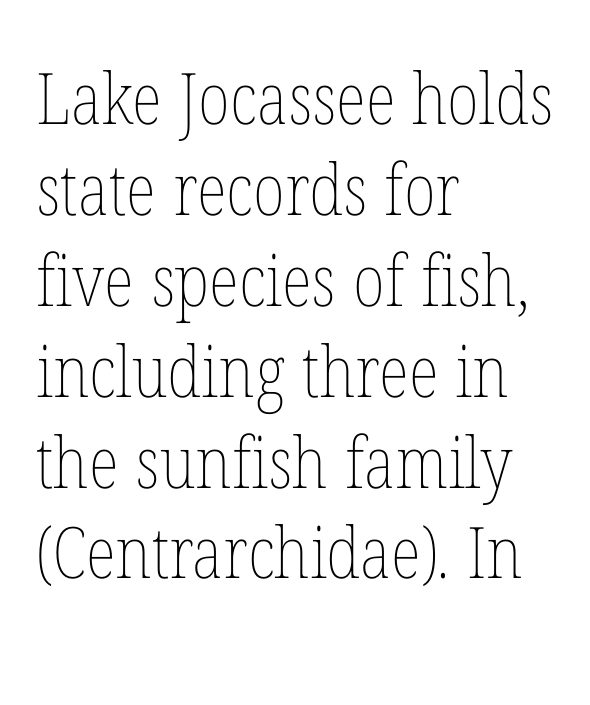
Q: Is the text bold? A: No.
Q: Is the text italic (slanted)? A: No, it is upright.
Q: Is the text underlined? A: No.
Q: How is the paragraph aligned? A: Left-aligned.
Q: Is the spacing between letters normal or unusually wide? A: Normal.
Q: Is the spacing between lines tight, normal or loose? A: Normal.
Q: Width (condensed, normal, or wide)? A: Condensed.
Q: Stroke contrast? A: Low.
Q: x-height? A: Medium.
Q: Monospaced? A: No.
